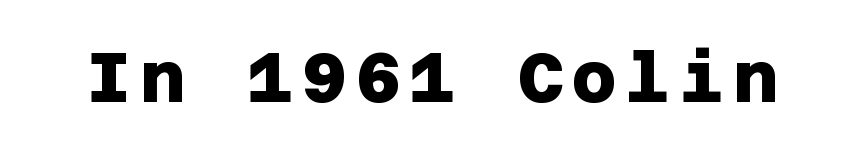
Regarding serifs, this sample does without them. Strokes here are thick enough to call this a true bold. Just letters on the line, the space beneath them empty.
